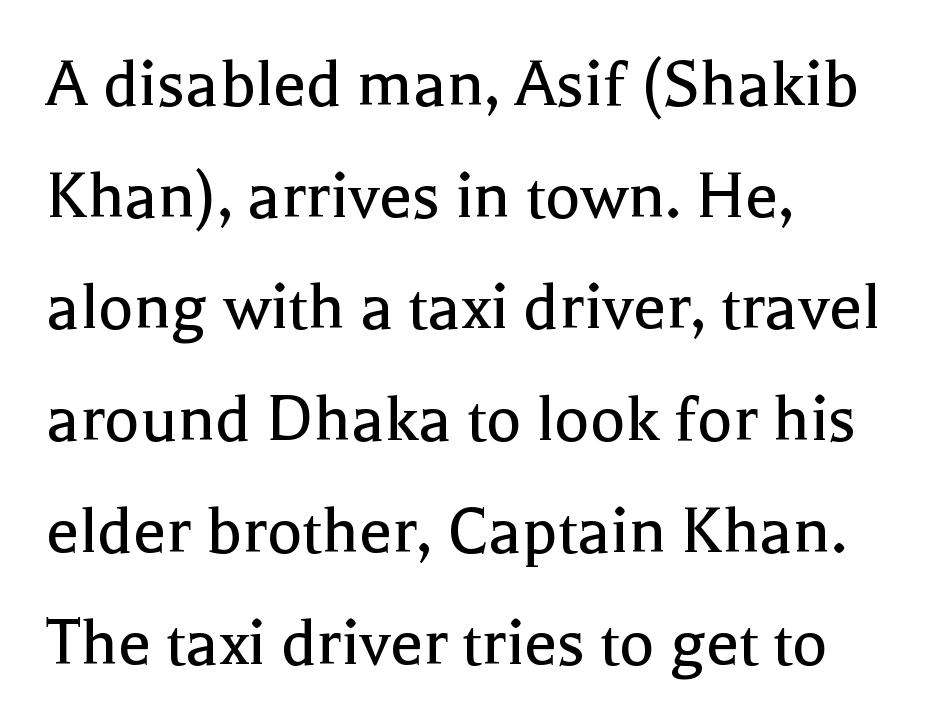
Leftover space on each line is placed entirely after the last word. Unlike a clean sans, this face finishes its strokes with serifs. This is not heavy type; no bold has been used. The rendering keeps characters at their native spacing. Every stem runs plumb, perpendicular to the baseline. The passage shown is typed in a proportional face where columns would drift.
